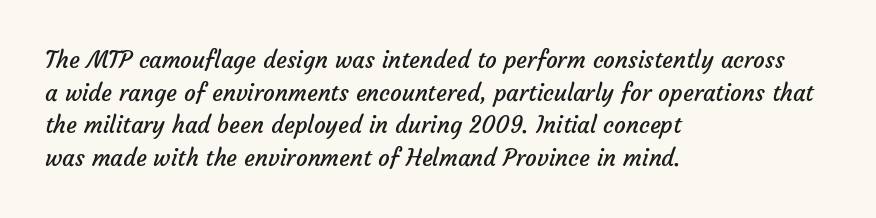
Reading down the block, your eye returns to a fixed left position each line. Heft: none added — not bold. Honestly, the letter spacing is just normal — you wouldn't notice it. Any mark beneath the type? The region is blank. What's the leading like? Ordinary, nothing unusual.
